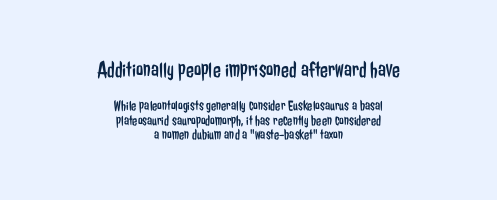
Q: Is the text bold? A: No.
Q: Is the text italic (slanted)? A: No, it is upright.
Q: Is the text underlined? A: No.
Q: How is the paragraph aligned? A: Centered.
Q: Is the spacing between letters normal or unusually wide? A: Normal.
Q: Is the spacing between lines tight, normal or loose? A: Tight.
Q: Which block of text is set in a larger size, the first (top) or the second (bottom)? A: The first (top) one.
